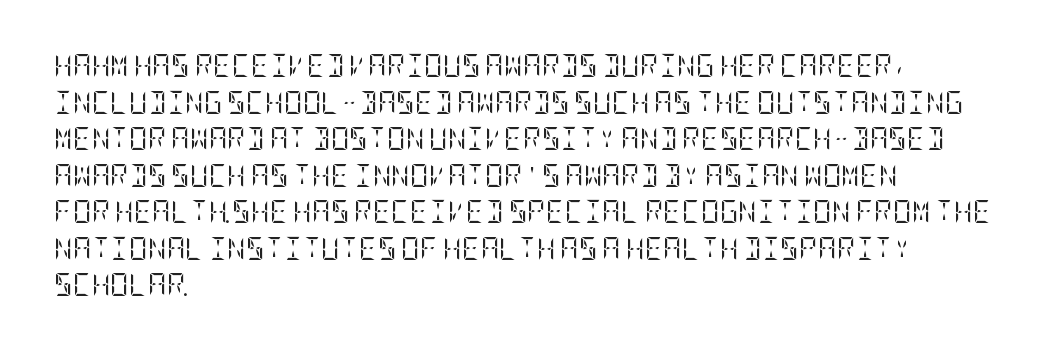
Notice how descenders clear the ascenders below comfortably — that's standard leading. Heft: none added — not bold. Posture: upright roman. The tracking reads as untouched default to a designer's eye. If you drew a ruler down the left edge, every line would touch it.
